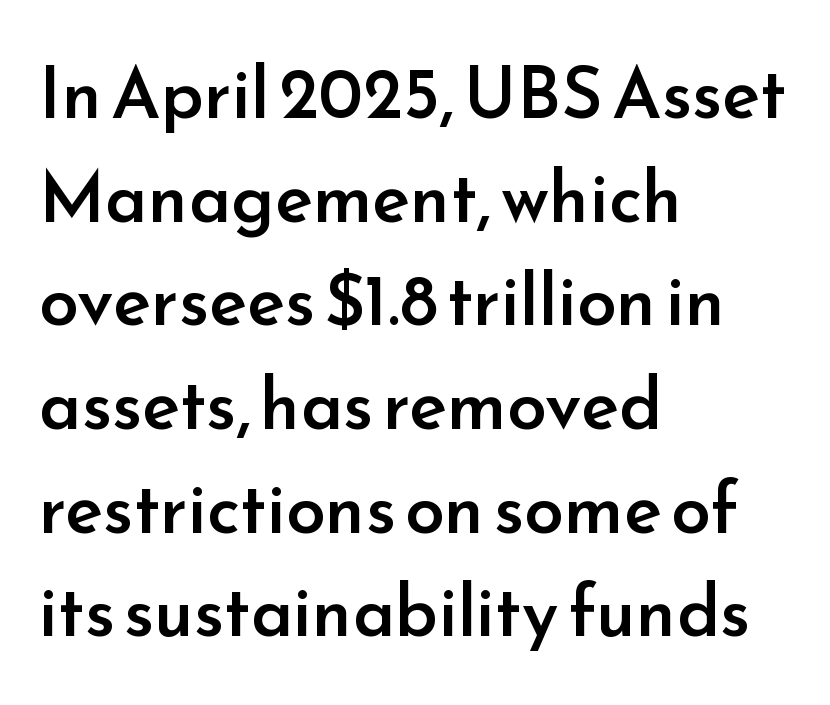
The image shows 71 px semibold sans-serif type, upright; set left-aligned, normal line spacing (1.46x), normal letter spacing, not underlined; low stroke contrast and a small x-height.
